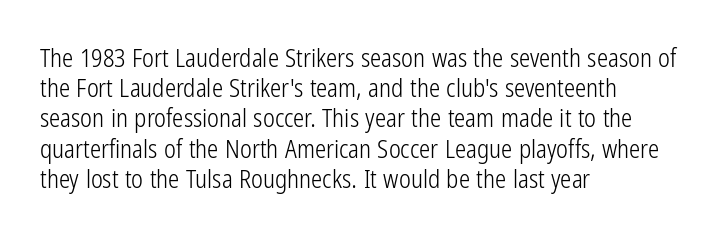
The image shows 25 px text type, upright; set left-aligned, line spacing 1.21x, normal letter spacing, not underlined.
